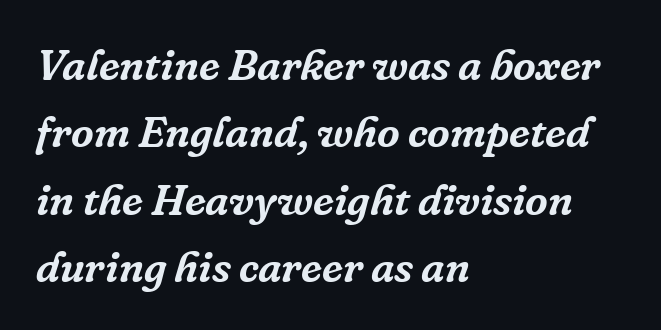
The image shows 44 px serif type, italic (leaning right); set left-aligned, normal line spacing (1.53x), normal letter spacing, not underlined; low stroke contrast and a medium x-height.
